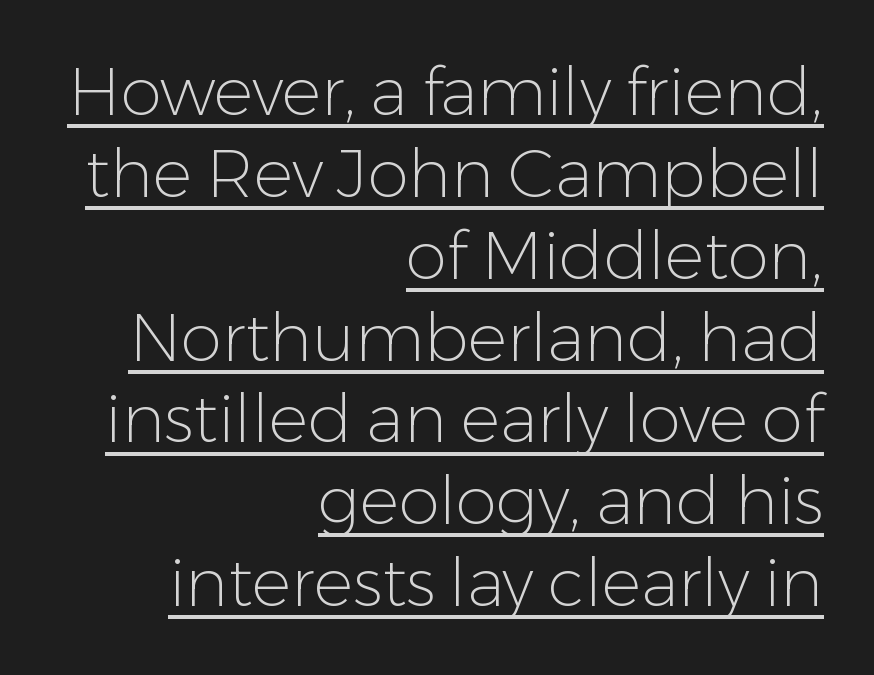
The image shows 66 px light sans-serif type, upright; set right-aligned, line spacing 1.24x, normal letter spacing, underlined; low stroke contrast and a medium x-height.
